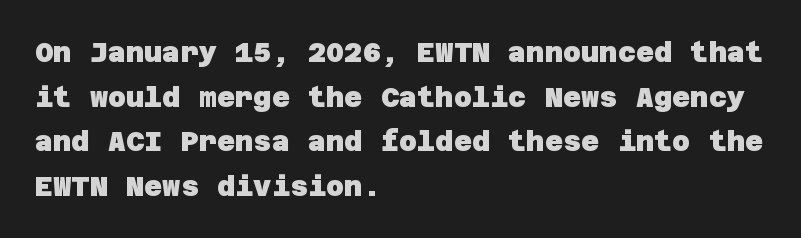
Q: Is the text bold? A: Yes.
Q: Is the typeface a serif or a sans-serif typeface? A: Sans-serif.
Q: Is the text underlined? A: No.
Q: How is the paragraph aligned? A: Left-aligned.
Q: Is the spacing between letters normal or unusually wide? A: Normal.
Q: Is the spacing between lines tight, normal or loose? A: Normal.
Q: Width (condensed, normal, or wide)? A: Normal.
Q: Stroke contrast? A: Low.
Q: x-height? A: Large.
